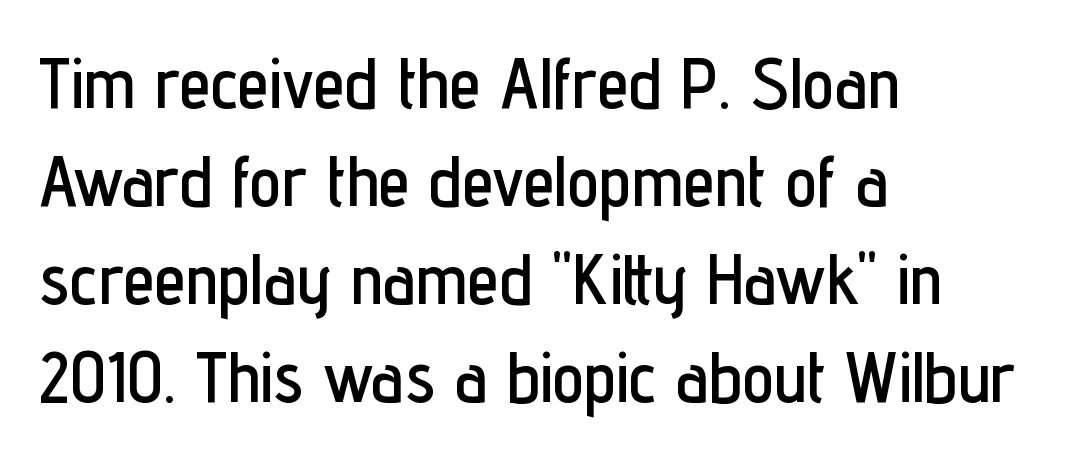
This sample uses a sans-serif face. The letters advance in unequal steps, a hallmark of proportional type. Line starts are locked; line ends wander. Normally led — the rows are evenly, conventionally spaced.
